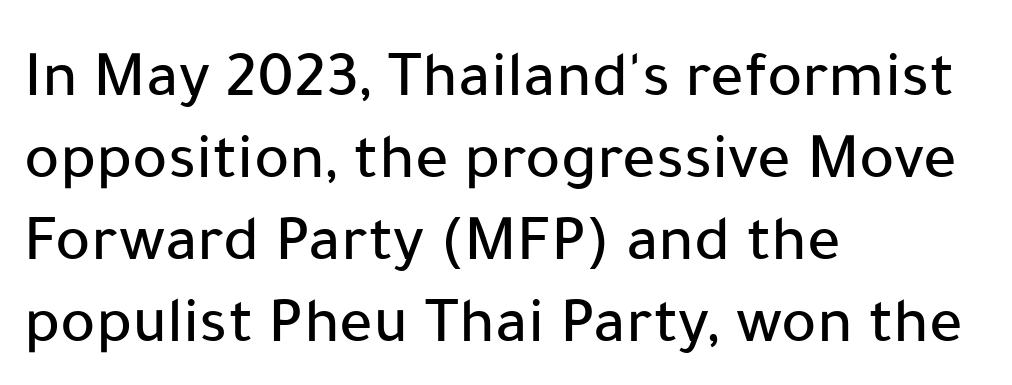
The image shows 66 px sans-serif type, upright; set left-aligned, line spacing 1.24x, normal letter spacing, not underlined; low stroke contrast and a medium x-height.
